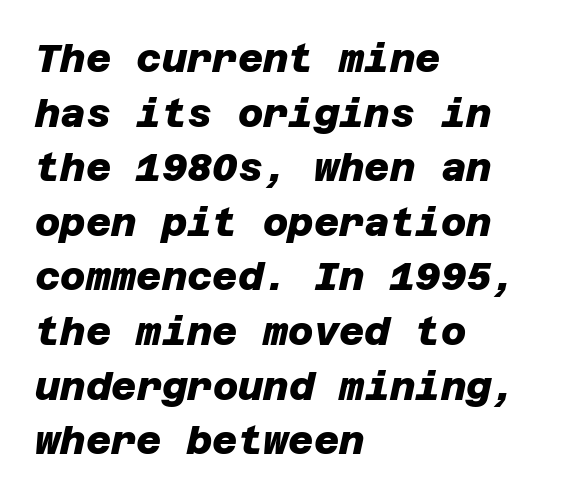
Q: Is the text bold? A: Yes.
Q: Is the typeface a serif or a sans-serif typeface? A: Sans-serif.
Q: Is the text underlined? A: No.
Q: How is the paragraph aligned? A: Left-aligned.
Q: Is the spacing between letters normal or unusually wide? A: Normal.
Q: Is the spacing between lines tight, normal or loose? A: Normal.
Q: Width (condensed, normal, or wide)? A: Normal.
Q: Stroke contrast? A: Low.
Q: x-height? A: Large.
